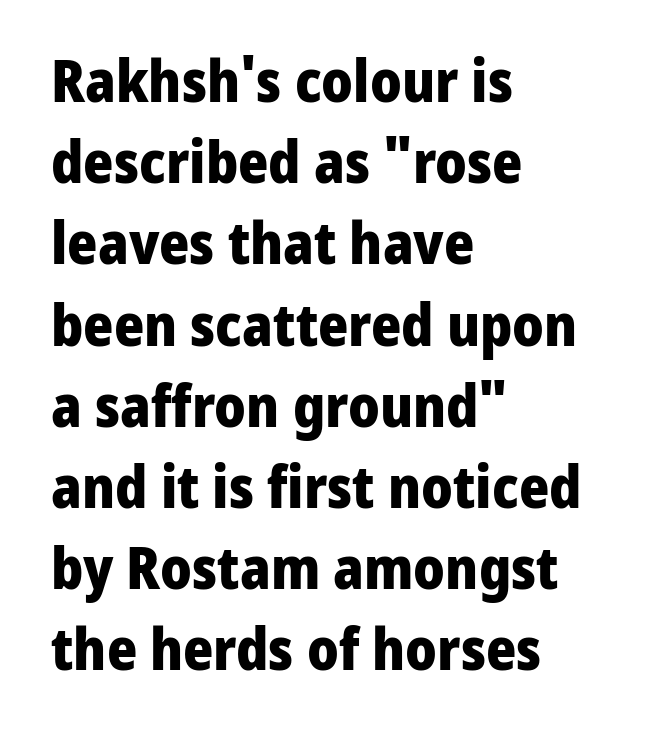
Standard letterfit; no display-style spreading of the glyphs. The gap between lines stays unmarked. Emphasis by weight is at full strength: bold. The paragraph shown leans on its left margin.
